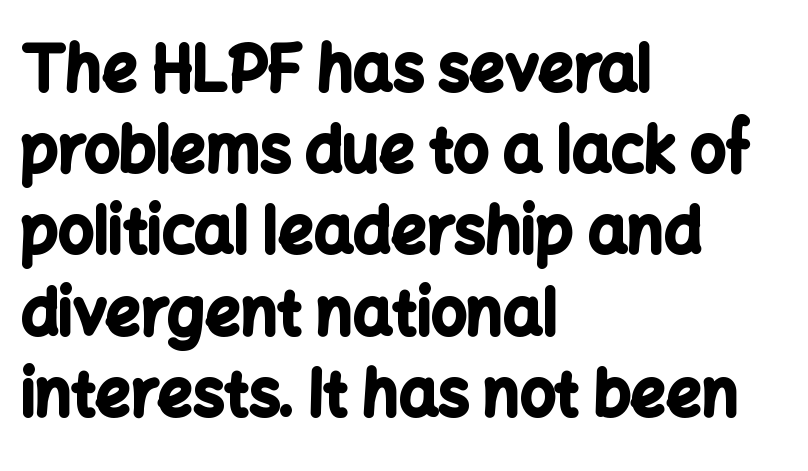
Type style note: lacks serifs. Quick note: interline space is typical. Rendered with straight, roman letterforms. Each letter keeps its own natural width here, so spacing adapts to shape. Nobody touched the tracking dial on this one. The sample has been set heavy, in full bold.
